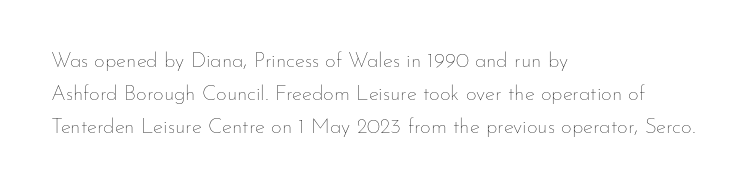
Upright lettering throughout. The rows are spaced the way most documents space them. These lines stack with their left ends in a neat column. The space beneath each line is pristine and unruled. This sample uses plain, unmodified letter spacing. Stem width sits at or under what a default text font uses.
